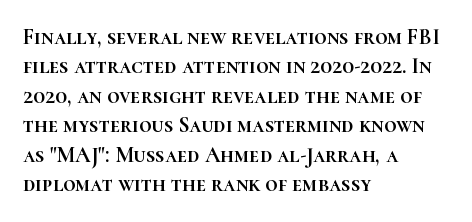
{"italic": "no", "underline": "no", "align": "left", "line_spacing": "normal", "line_spacing_ratio": 1.34, "letter_spacing": "normal", "letter_spacing_em": 0.0, "glyph_px": 22}
